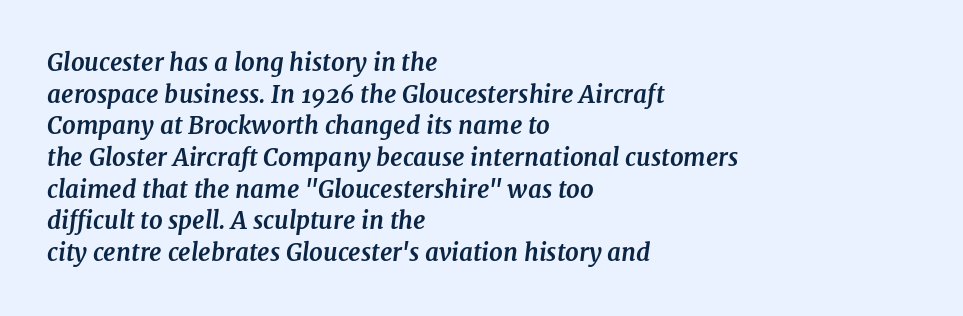
The image shows 24 px bold type, italic (leaning right); set left-aligned, normal line spacing (1.32x), normal letter spacing, not underlined.
